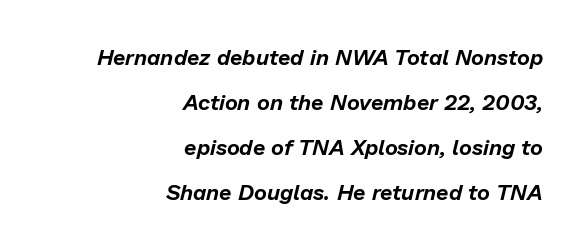
The image shows 22 px text type, italic (leaning right); set right-aligned, loose line spacing (2.05x), normal letter spacing, not underlined.
